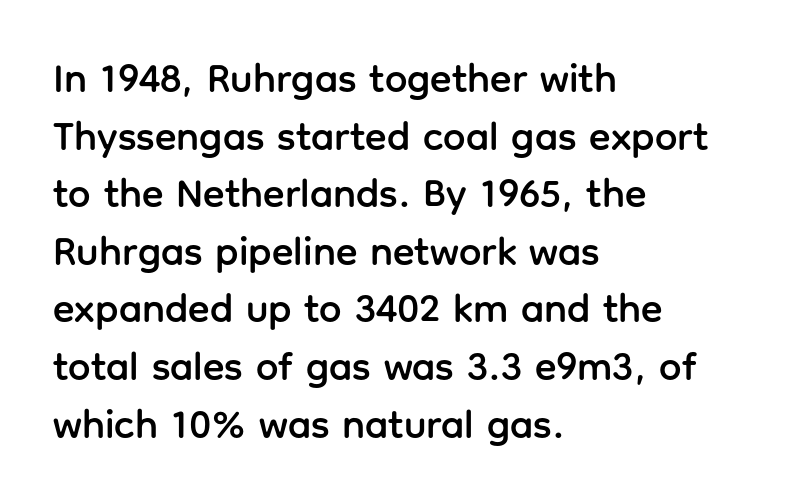
You can tell it's not italic because the verticals are truly vertical. The strip under each line holds only bare page. Layout note: lines flush left. Students, note that the glyphs here touch the page at normal intervals. Is this a fixed-width face? No — the glyphs have proportional, varying widths. Grotesque or geometric, the face here clearly has no serifs.
